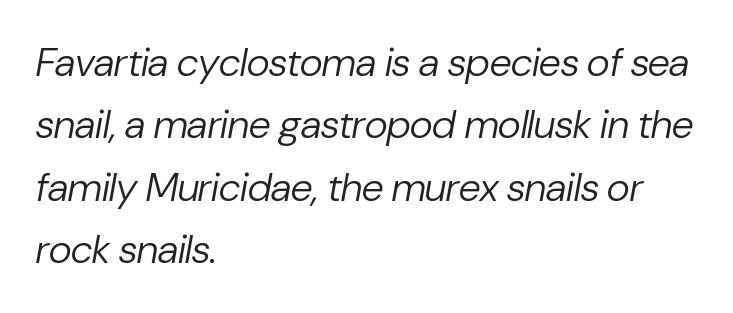
{"italic": "yes", "lean": "right", "slant_degrees": 10, "bold": "no", "weight": "regular", "width": "normal", "stroke_contrast": "low", "x_height": "medium", "monospaced": "no", "underline": "no", "align": "left", "line_spacing": "normal", "line_spacing_ratio": 1.56, "letter_spacing": "normal", "letter_spacing_em": 0.0, "glyph_px": 40}
